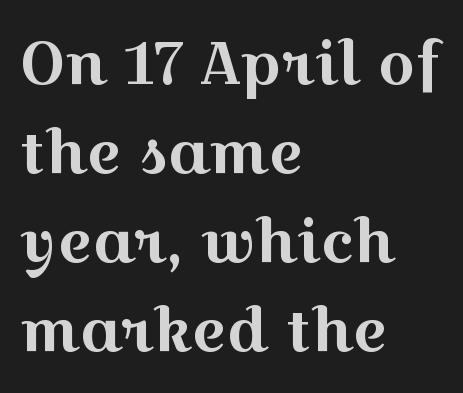
The image shows 59 px wide serif type, upright; set left-aligned, normal line spacing (1.51x), normal letter spacing, not underlined; a medium x-height.
